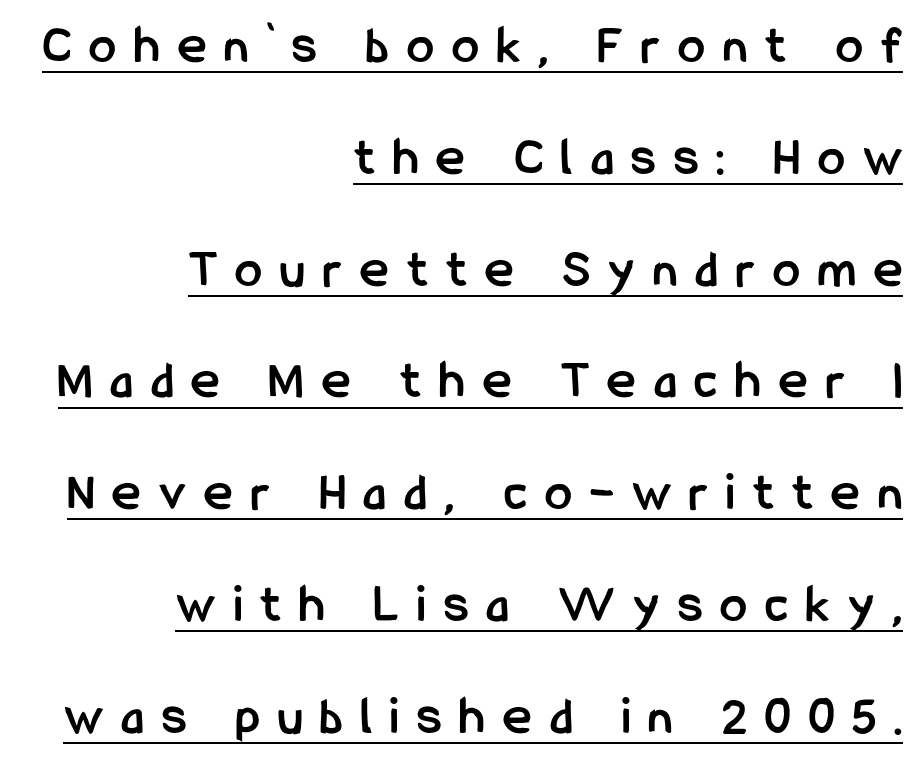
This rendering features underlined lettering. Spacing verdict: proportional, widths tailored to each character. Unlike italic type, these characters show no tilt at all. In terms of letterspacing, this is a distinctly airy, spread setting. The lines are spread far apart with generous leading. Emphasis by weight is at full strength: bold.
